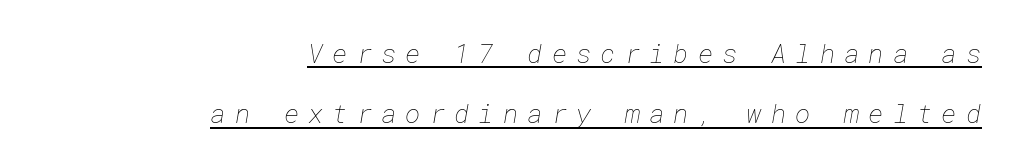
The face looks like a standard text weight, possibly lighter. The line texture is sparse and dotted thanks to wide tracking. Widely set lines give the paragraph a tall, airy silhouette. Quick note: underline on. Casual observation: everything's shoved over to the right.
